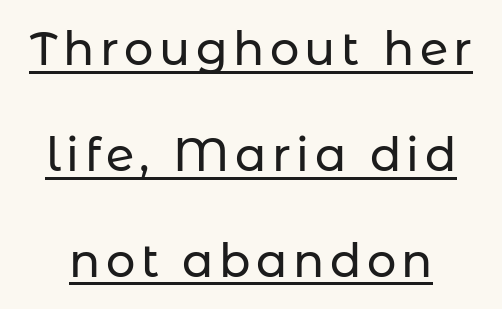
Q: Is the text italic (slanted)? A: No, it is upright.
Q: Is the typeface a serif or a sans-serif typeface? A: Sans-serif.
Q: Is the text underlined? A: Yes.
Q: Is the spacing between lines tight, normal or loose? A: Loose.
Q: Width (condensed, normal, or wide)? A: Normal.
Q: Stroke contrast? A: Low.
Q: x-height? A: Medium.
Q: Monospaced? A: No.
